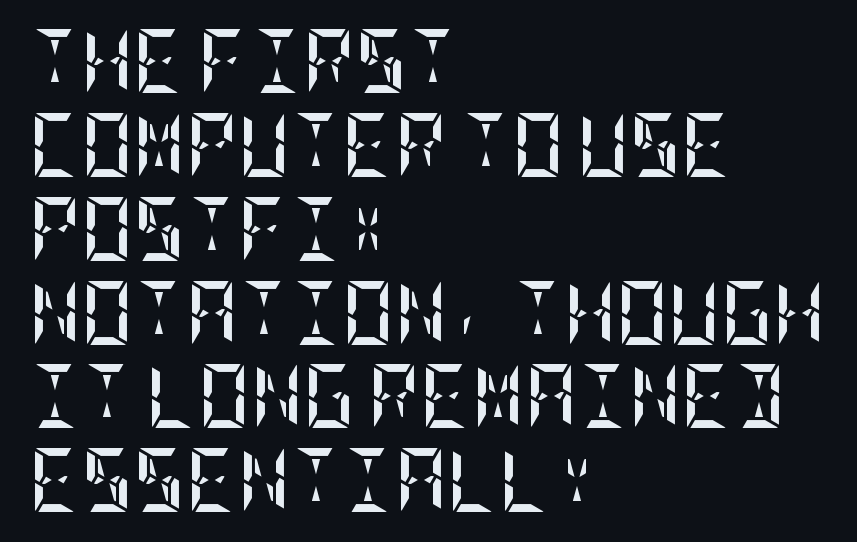
This rendering leaves character spacing at its baseline value. Compared with a centered layout, this one pins lines to the left instead. Tall strokes in this sample are plumb rather than angled. Underline: absent. Thick stems and heavy bowls — unmistakably bold.
